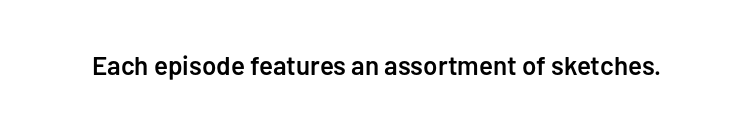
Ascenders rise straight up at ninety degrees. The typesetting leans somewhat heavy: a semibold. Observe the ordinary spacing: letters are neighbours, not strangers. Only glyphs here, with clear space below each row.
